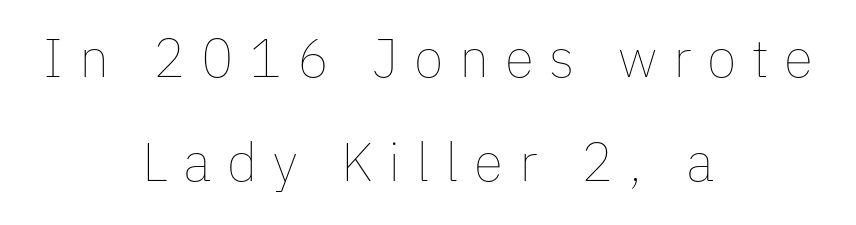
{"italic": "no", "bold": "no", "weight": "thin", "width": "normal", "stroke_contrast": "low", "x_height": "medium", "monospaced": "no", "underline": "no", "align": "center", "line_spacing": "loose", "line_spacing_ratio": 1.92, "letter_spacing": "wide", "letter_spacing_em": 0.29, "glyph_px": 54}
